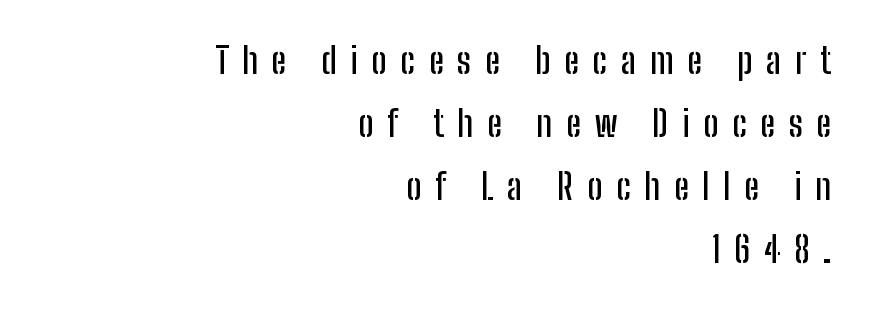
{"serif": "no", "italic": "no", "width": "condensed", "stroke_contrast": "low", "x_height": "medium", "monospaced": "no", "underline": "no", "align": "right", "line_spacing_ratio": 1.75, "letter_spacing": "wide", "letter_spacing_em": 0.38, "glyph_px": 36}
